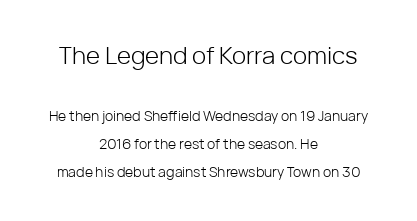
Q: Is the text bold? A: No.
Q: Is the text italic (slanted)? A: No, it is upright.
Q: Is the text underlined? A: No.
Q: How is the paragraph aligned? A: Centered.
Q: Is the spacing between letters normal or unusually wide? A: Normal.
Q: Is the spacing between lines tight, normal or loose? A: Loose.
Q: Which block of text is set in a larger size, the first (top) or the second (bottom)? A: The first (top) one.
